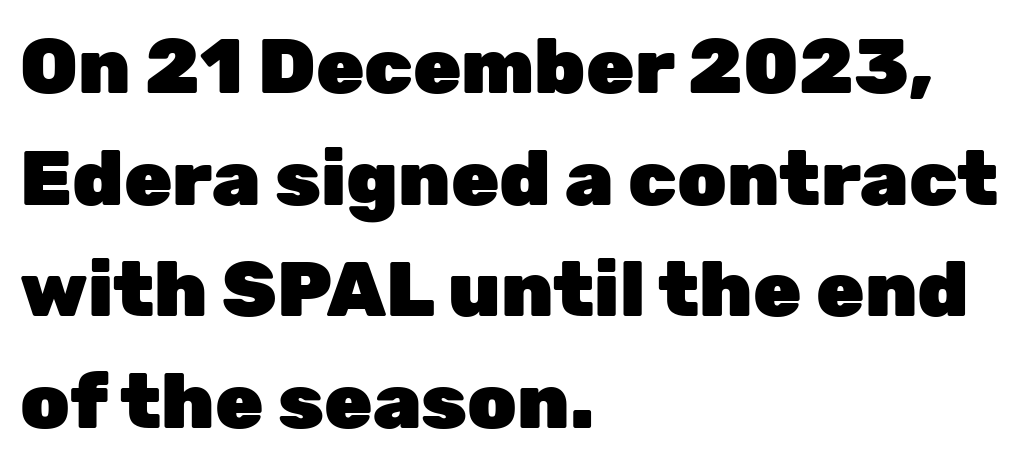
Q: Is the text bold? A: Yes.
Q: Is the text italic (slanted)? A: No, it is upright.
Q: Is the typeface a serif or a sans-serif typeface? A: Sans-serif.
Q: Is the text underlined? A: No.
Q: How is the paragraph aligned? A: Left-aligned.
Q: Is the spacing between letters normal or unusually wide? A: Normal.
Q: Is the spacing between lines tight, normal or loose? A: Normal.
Q: Width (condensed, normal, or wide)? A: Normal.
Q: Stroke contrast? A: Low.
Q: x-height? A: Medium.
Q: Monospaced? A: No.
